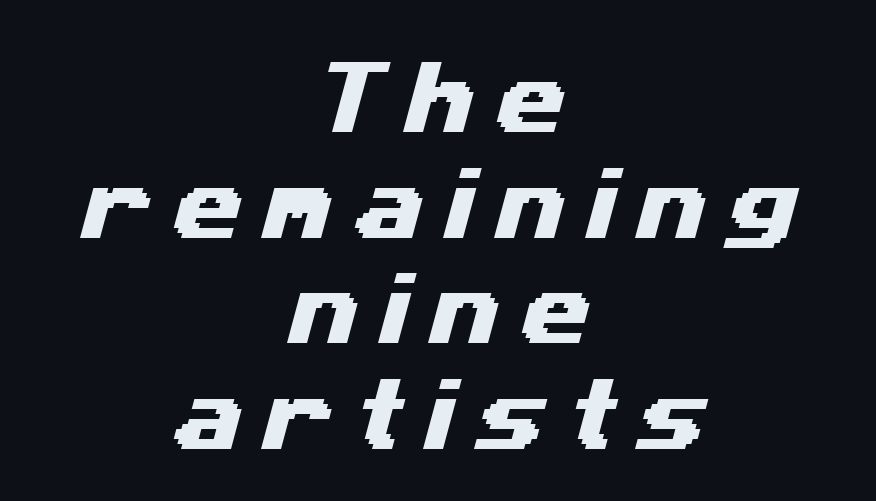
{"serif": "no", "width": "wide", "stroke_contrast": "medium", "x_height": "medium", "monospaced": "no", "underline": "no", "align": "center", "line_spacing": "normal", "line_spacing_ratio": 1.32, "letter_spacing": "wide", "letter_spacing_em": 0.26, "glyph_px": 80}
